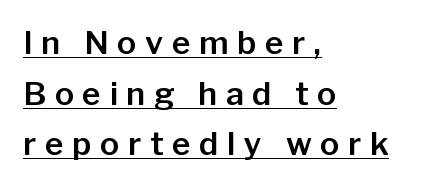
The text was rendered using a sans face with plain stroke endings. Every row of glyphs begins at an identical x-position on the left. The face used here appears with an underline applied. Leading matches the norm, producing a regular column. Quick note: not italic, upright.
